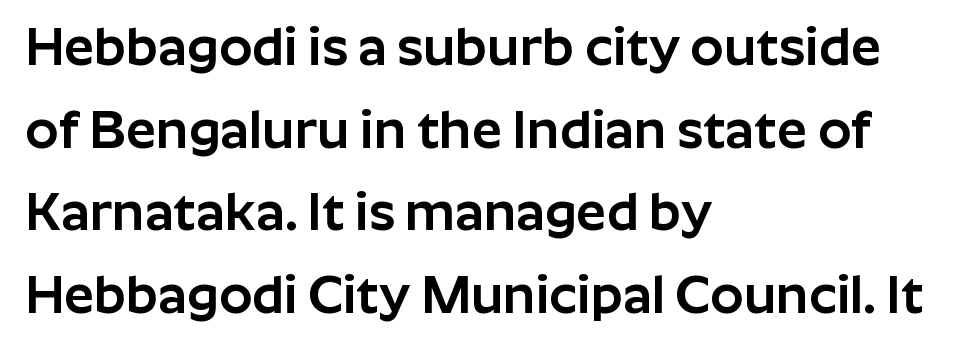
Q: Is the text italic (slanted)? A: No, it is upright.
Q: Is the typeface a serif or a sans-serif typeface? A: Sans-serif.
Q: Is the text underlined? A: No.
Q: How is the paragraph aligned? A: Left-aligned.
Q: Is the spacing between letters normal or unusually wide? A: Normal.
Q: Is the spacing between lines tight, normal or loose? A: Normal.
Q: Width (condensed, normal, or wide)? A: Normal.
Q: Stroke contrast? A: Low.
Q: x-height? A: Medium.
Q: Monospaced? A: No.
